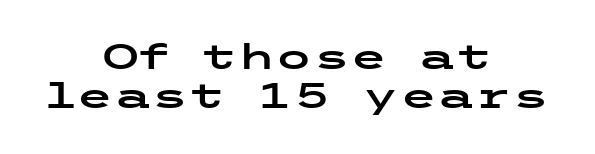
Q: Is the text italic (slanted)? A: No, it is upright.
Q: Is the typeface a serif or a sans-serif typeface? A: Sans-serif.
Q: Is the text underlined? A: No.
Q: How is the paragraph aligned? A: Centered.
Q: Is the spacing between letters normal or unusually wide? A: Normal.
Q: Width (condensed, normal, or wide)? A: Wide.
Q: Stroke contrast? A: Low.
Q: x-height? A: Medium.
